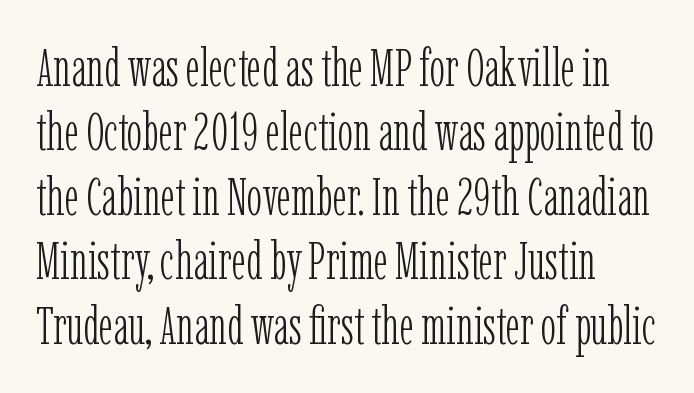
Q: Is the text bold? A: No.
Q: Is the text italic (slanted)? A: No, it is upright.
Q: Is the typeface a serif or a sans-serif typeface? A: Serif.
Q: Is the text underlined? A: No.
Q: Is the spacing between letters normal or unusually wide? A: Normal.
Q: Width (condensed, normal, or wide)? A: Condensed.
Q: Stroke contrast? A: Low.
Q: x-height? A: Medium.
Q: Monospaced? A: No.
